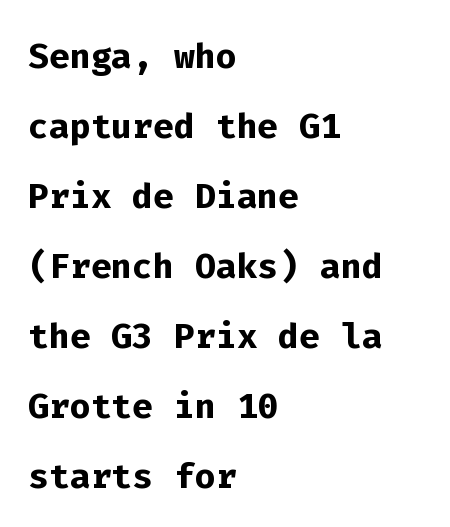
{"serif": "no", "italic": "no", "bold": "yes", "weight": "semibold", "width": "normal", "stroke_contrast": "low", "x_height": "medium", "monospaced": "yes", "underline": "no", "align": "left", "line_spacing": "normal", "line_spacing_ratio": 1.43, "letter_spacing": "normal", "letter_spacing_em": 0.0, "glyph_px": 49}
